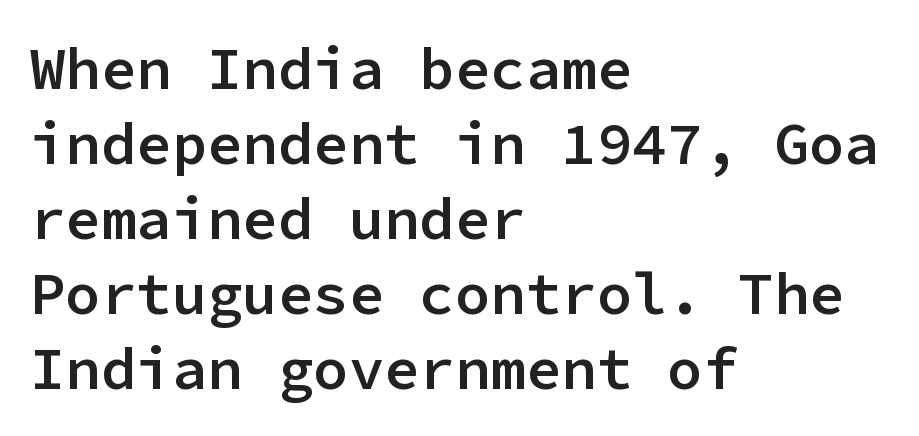
Q: Is the text bold? A: Semi-bold.
Q: Is the text italic (slanted)? A: No, it is upright.
Q: Is the typeface a serif or a sans-serif typeface? A: Sans-serif.
Q: Is the text underlined? A: No.
Q: How is the paragraph aligned? A: Left-aligned.
Q: Is the spacing between letters normal or unusually wide? A: Normal.
Q: Is the spacing between lines tight, normal or loose? A: Normal.
Q: Width (condensed, normal, or wide)? A: Normal.
Q: Stroke contrast? A: Low.
Q: x-height? A: Medium.
Q: Monospaced? A: Yes.
